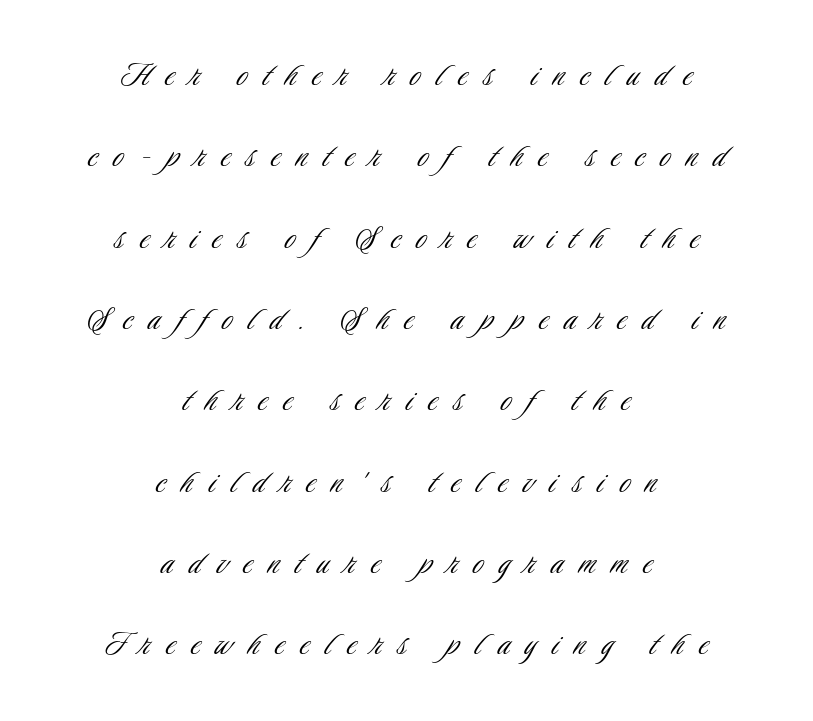
The image shows 38 px light, condensed sans-serif type; set centered, loose line spacing (2.14x), unusually wide letter spacing (+0.42 em), not underlined; low stroke contrast and a small x-height.
